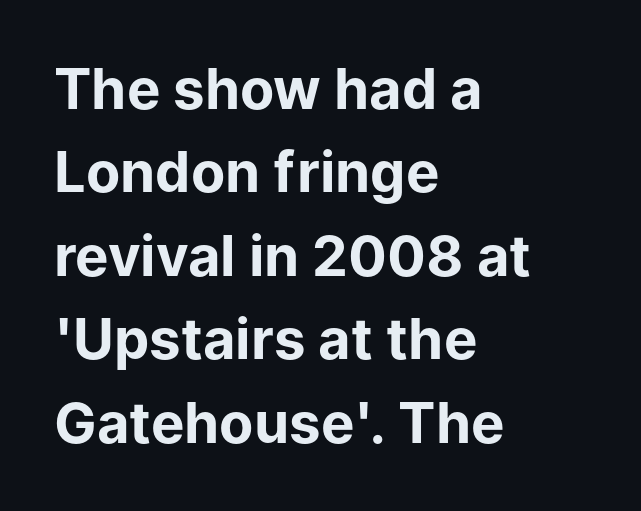
{"serif": "no", "italic": "no", "bold": "yes", "weight": "bold", "width": "normal", "stroke_contrast": "low", "x_height": "medium", "monospaced": "no", "underline": "no", "align": "left", "line_spacing": "normal", "line_spacing_ratio": 1.49, "letter_spacing": "normal", "letter_spacing_em": 0.0, "glyph_px": 56}
